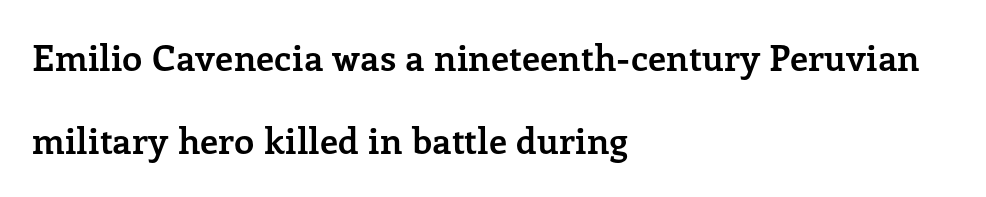
Posture: vertical. I'd call this a serif setting — the letters wear small feet. Set as a true bold cut, around the 700 mark. The lines are quadded left. Is there much room between lines? Yes — plenty of vertical air separates them. A clean baseline with only descenders dipping below it.
